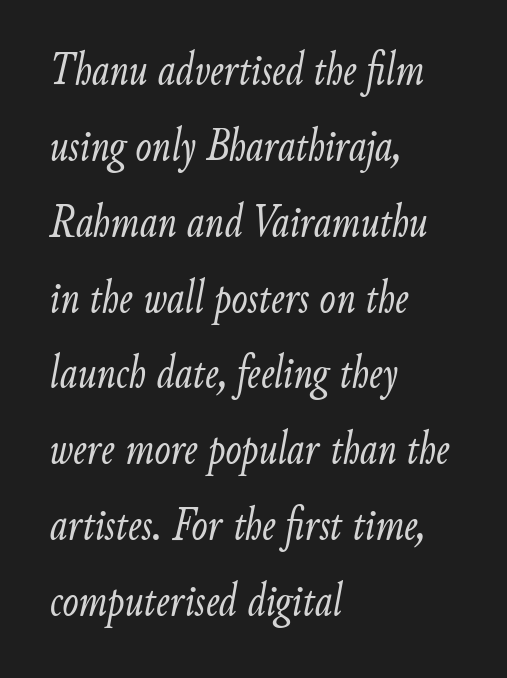
Q: Is the text bold? A: No.
Q: Is the text italic (slanted)? A: Yes, it leans right by about 9 degrees.
Q: Is the text underlined? A: No.
Q: How is the paragraph aligned? A: Left-aligned.
Q: Is the spacing between letters normal or unusually wide? A: Normal.
Q: Is the spacing between lines tight, normal or loose? A: Normal.
Q: Width (condensed, normal, or wide)? A: Condensed.
Q: Stroke contrast? A: Low.
Q: x-height? A: Small.
Q: Monospaced? A: No.
